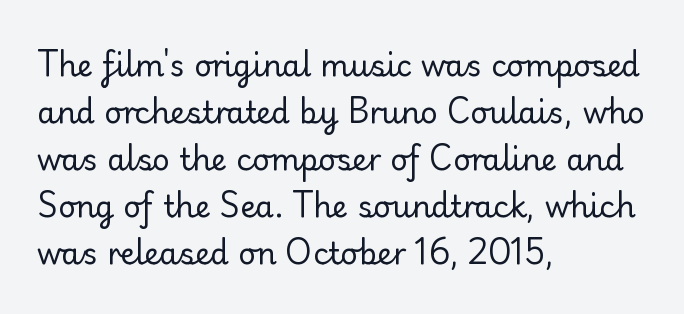
Each new line begins a customary step beneath the previous one. Underline: absent. This sample uses an upright cut, with every glyph sitting square on the baseline. Is the block centered? No — it sits flush against the left margin. Unlike a clean sans, this face finishes its strokes with serifs.
